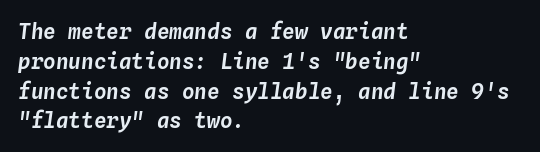
Q: Is the text italic (slanted)? A: Yes, it leans right by about 4 degrees.
Q: Is the text underlined? A: No.
Q: How is the paragraph aligned? A: Left-aligned.
Q: Is the spacing between letters normal or unusually wide? A: Normal.
Q: Is the spacing between lines tight, normal or loose? A: Normal.
